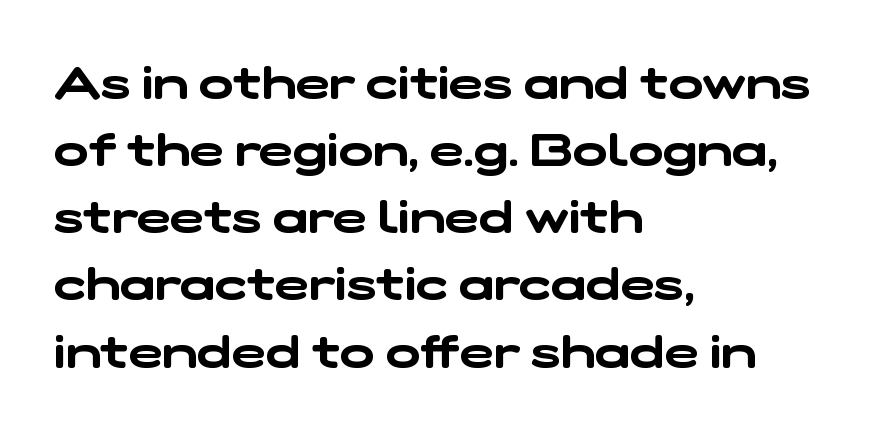
{"serif": "no", "width": "wide", "stroke_contrast": "low", "x_height": "medium", "monospaced": "no", "underline": "no", "align": "left", "line_spacing": "normal", "line_spacing_ratio": 1.46, "letter_spacing": "normal", "letter_spacing_em": 0.0, "glyph_px": 46}
